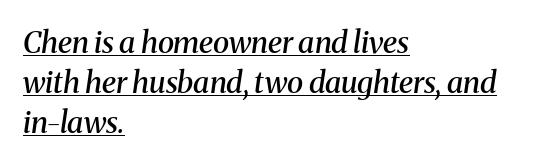
A normal amount of white space separates one row of letters from the next. You can see a thin bar hugging the bottom of the glyphs. What stands out about the letter spacing? Nothing — it is the standard amount. The text was rendered using a seriffed face with decorative stroke endings.
